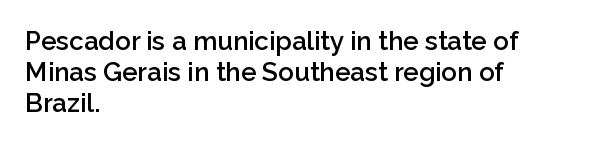
Q: Is the text bold? A: Semi-bold.
Q: Is the text italic (slanted)? A: No, it is upright.
Q: Is the text underlined? A: No.
Q: How is the paragraph aligned? A: Left-aligned.
Q: Is the spacing between letters normal or unusually wide? A: Normal.
